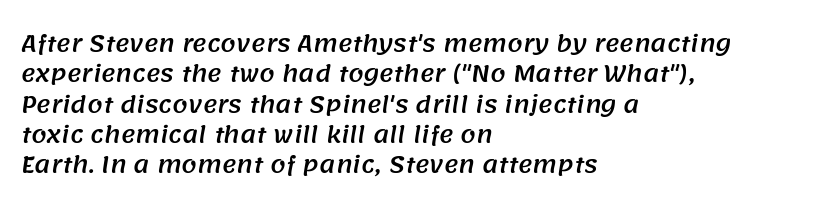
Q: Is the text underlined? A: No.
Q: How is the paragraph aligned? A: Left-aligned.
Q: Is the spacing between letters normal or unusually wide? A: Normal.
Q: Is the spacing between lines tight, normal or loose? A: Normal.
